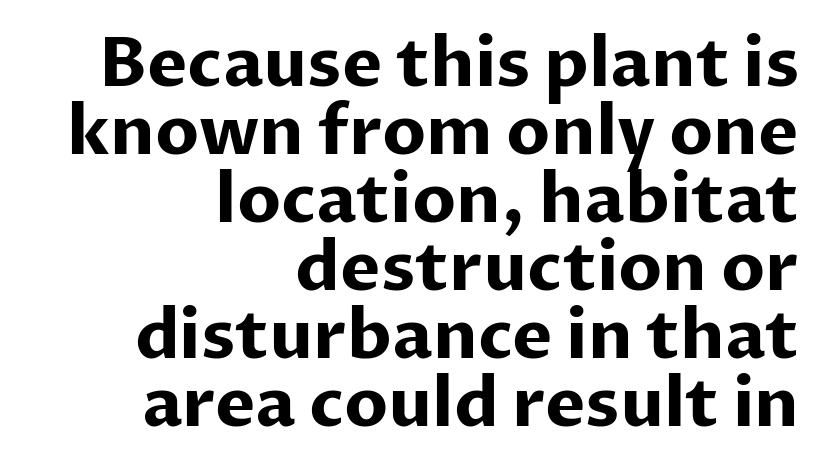
The designer went with a sans here, leaving each stem footless. These lines huddle together more closely than default settings would place them. Lines of text with bare space underneath. The passage shown is typed in a proportional face where columns would drift. Does extra space separate the letters? No, they use regular spacing.
